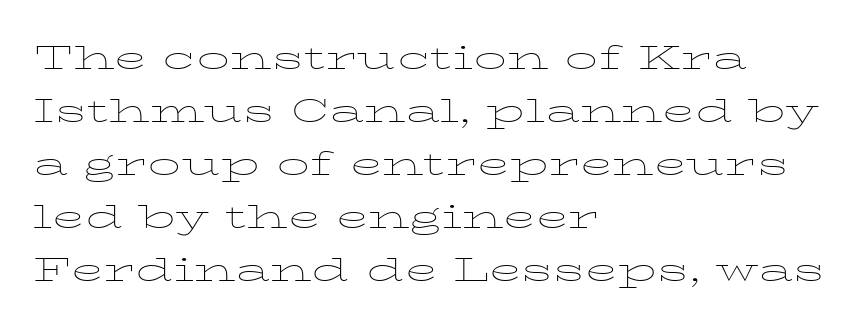
Q: Is the text bold? A: No.
Q: Is the text italic (slanted)? A: No, it is upright.
Q: Is the text underlined? A: No.
Q: How is the paragraph aligned? A: Left-aligned.
Q: Is the spacing between letters normal or unusually wide? A: Normal.
Q: Width (condensed, normal, or wide)? A: Wide.
Q: Stroke contrast? A: Low.
Q: x-height? A: Medium.
Q: Monospaced? A: No.
